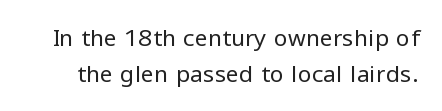
{"italic": "no", "bold": "no", "underline": "no", "line_spacing": "normal", "line_spacing_ratio": 1.58, "letter_spacing": "normal", "letter_spacing_em": 0.0, "glyph_px": 23}
